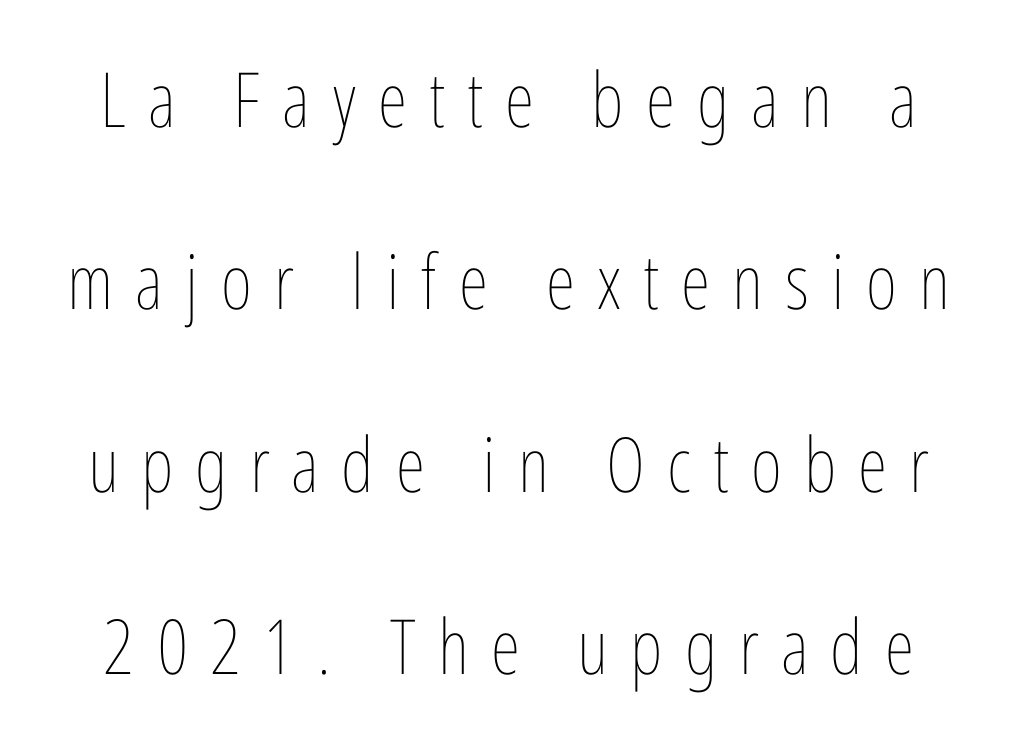
Q: Is the text bold? A: No.
Q: Is the text italic (slanted)? A: No, it is upright.
Q: Is the text underlined? A: No.
Q: Is the spacing between letters normal or unusually wide? A: Unusually wide.
Q: Is the spacing between lines tight, normal or loose? A: Loose.
Q: Width (condensed, normal, or wide)? A: Condensed.
Q: Stroke contrast? A: Low.
Q: x-height? A: Medium.
Q: Monospaced? A: No.
